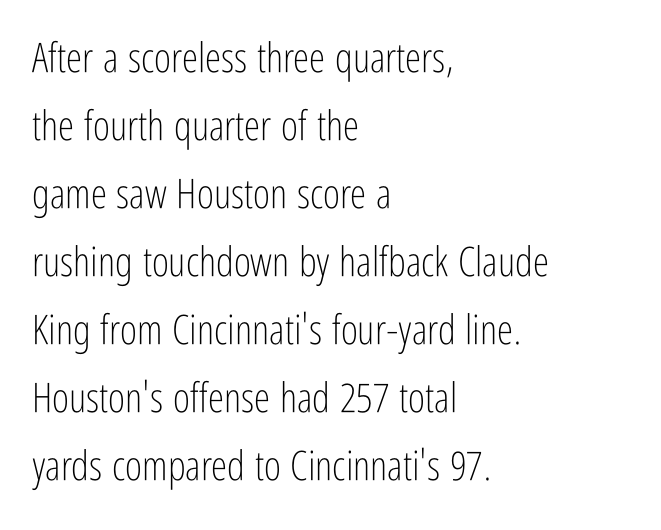
Q: Is the text bold? A: No.
Q: Is the text italic (slanted)? A: No, it is upright.
Q: Is the typeface a serif or a sans-serif typeface? A: Sans-serif.
Q: Is the text underlined? A: No.
Q: How is the paragraph aligned? A: Left-aligned.
Q: Is the spacing between letters normal or unusually wide? A: Normal.
Q: Is the spacing between lines tight, normal or loose? A: Normal.
Q: Width (condensed, normal, or wide)? A: Condensed.
Q: Stroke contrast? A: Low.
Q: x-height? A: Medium.
Q: Monospaced? A: No.
